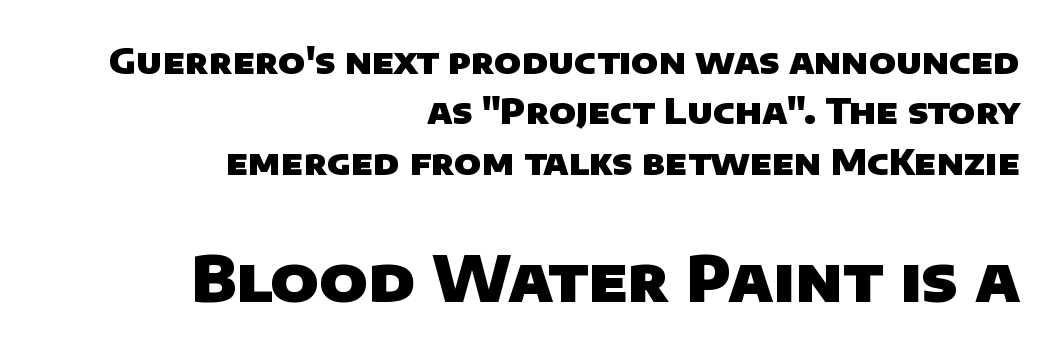
{"serif": "no", "bold": "yes", "weight": "heavy", "width": "normal", "stroke_contrast": "low", "x_height": "large", "monospaced": "no", "underline": "no", "align": "right", "line_spacing": "normal", "line_spacing_ratio": 1.44, "letter_spacing": "normal", "letter_spacing_em": 0.0, "larger_block": "second", "size_ratio": 1.77, "glyph_px": 62}
